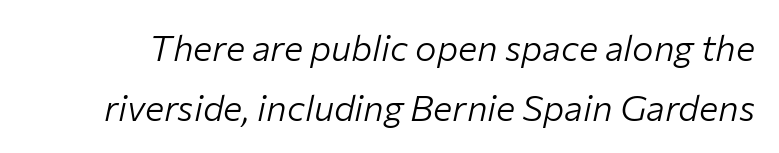
The image shows 36 px light type, italic (leaning right); set normal line spacing (1.66x), normal letter spacing, not underlined; low stroke contrast and a medium x-height.
